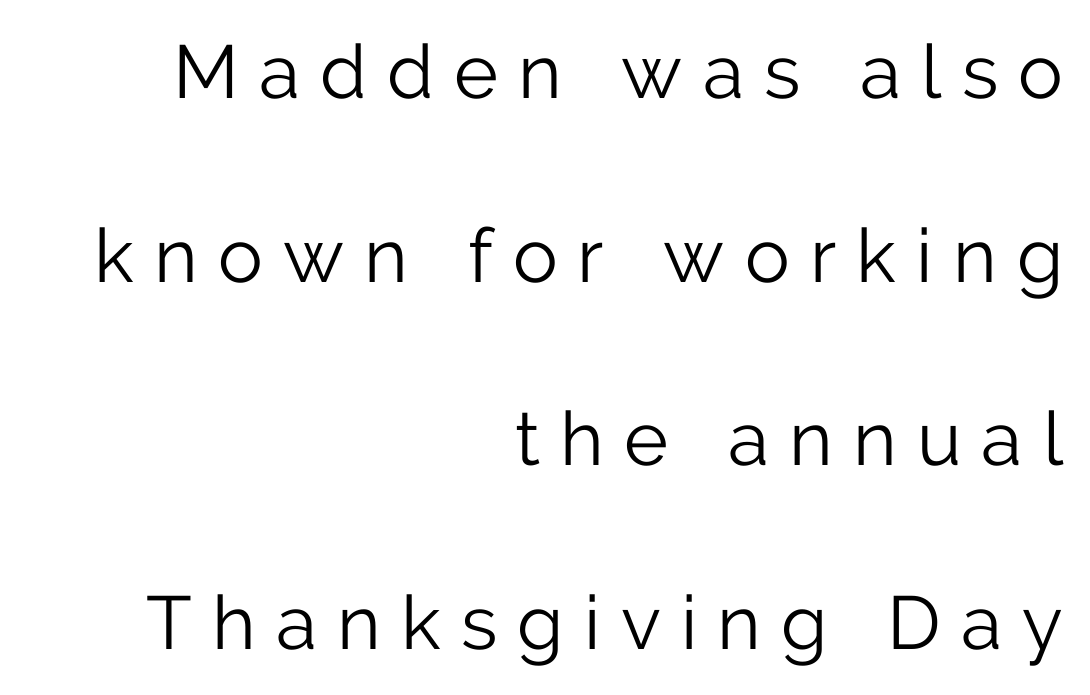
These lines are rendered in a variable-pitch font. Alignment: flush right. What's the leading like? Stretched, with rows far apart. A clean baseline with only descenders dipping below it. Loose tracking; the words dissolve into strings of separated letters.
